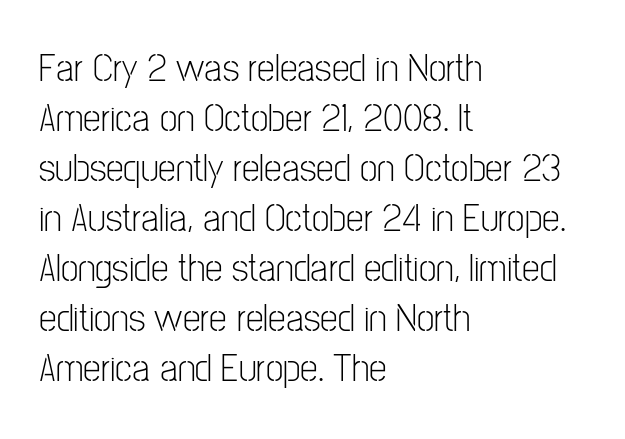
Q: Is the text bold? A: No.
Q: Is the text italic (slanted)? A: No, it is upright.
Q: Is the typeface a serif or a sans-serif typeface? A: Sans-serif.
Q: Is the text underlined? A: No.
Q: How is the paragraph aligned? A: Left-aligned.
Q: Is the spacing between letters normal or unusually wide? A: Normal.
Q: Is the spacing between lines tight, normal or loose? A: Normal.
Q: Width (condensed, normal, or wide)? A: Condensed.
Q: Stroke contrast? A: Low.
Q: x-height? A: Medium.
Q: Monospaced? A: No.
